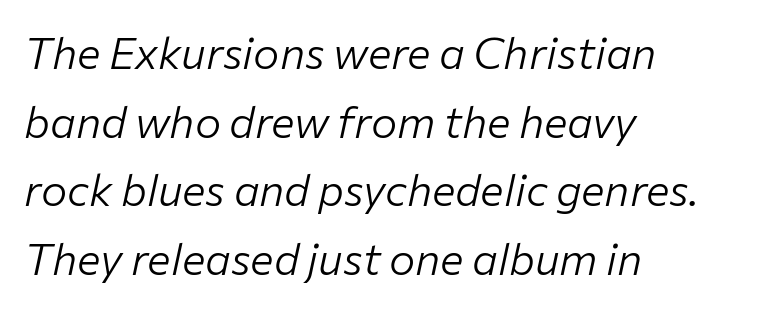
{"italic": "yes", "lean": "right", "slant_degrees": 12, "bold": "no", "weight": "light", "width": "normal", "stroke_contrast": "low", "x_height": "medium", "monospaced": "no", "underline": "no", "align": "left", "line_spacing": "normal", "line_spacing_ratio": 1.56, "letter_spacing": "normal", "letter_spacing_em": 0.0, "glyph_px": 44}
